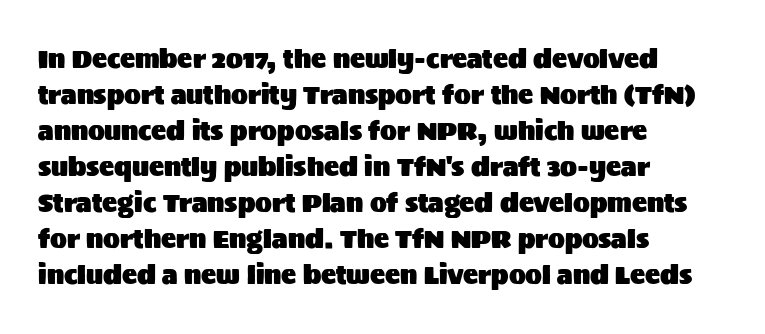
The image shows 25 px text type, upright; set left-aligned, normal line spacing (1.44x), normal letter spacing, not underlined.
